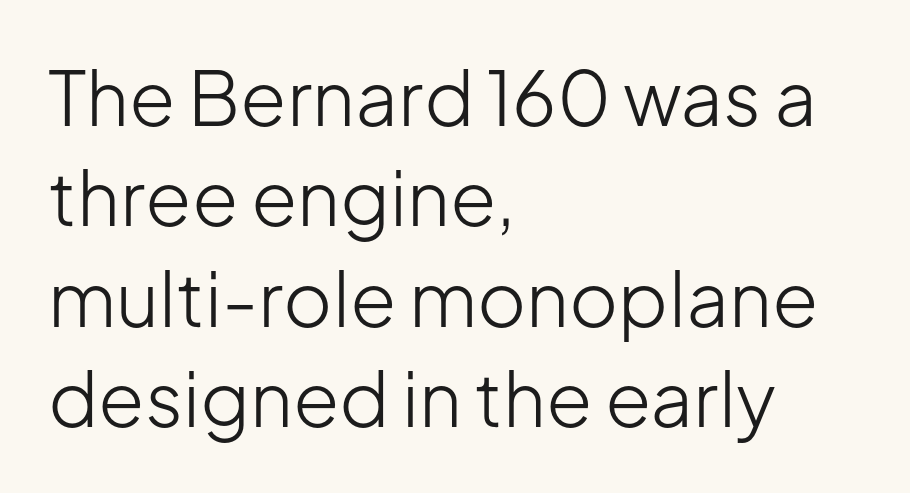
Q: Is the text bold? A: No.
Q: Is the text italic (slanted)? A: No, it is upright.
Q: Is the typeface a serif or a sans-serif typeface? A: Sans-serif.
Q: Is the text underlined? A: No.
Q: How is the paragraph aligned? A: Left-aligned.
Q: Is the spacing between letters normal or unusually wide? A: Normal.
Q: Is the spacing between lines tight, normal or loose? A: Normal.
Q: Width (condensed, normal, or wide)? A: Normal.
Q: Stroke contrast? A: Low.
Q: x-height? A: Medium.
Q: Monospaced? A: No.
